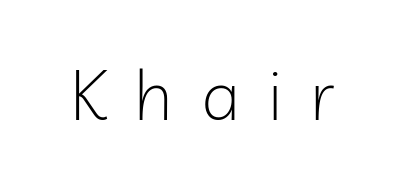
The image shows 70 px light sans-serif type, upright; set unusually wide letter spacing (+0.4 em), not underlined; low stroke contrast and a medium x-height.
